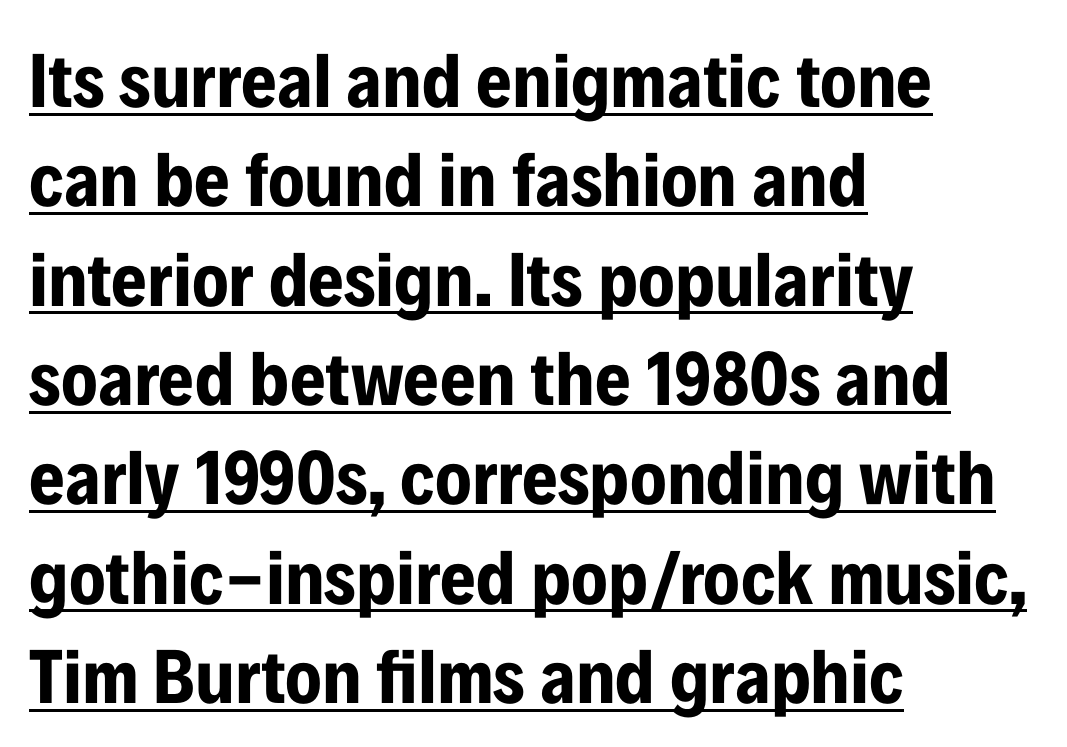
Is there much room between lines? A standard amount, neither cramped nor airy. Is this a fixed-width face? No — the glyphs have proportional, varying widths. Letterform terminals end flat and unadorned throughout the passage. A typesetter would call this zero additional tracking.
